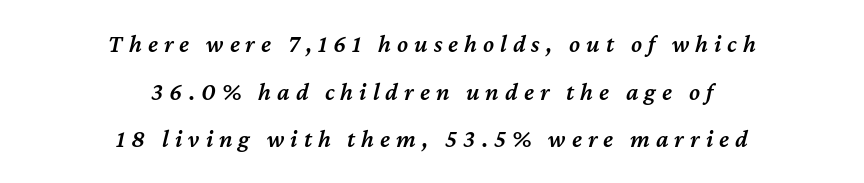
Q: Is the text bold? A: Semi-bold.
Q: Is the text italic (slanted)? A: Yes, it leans right by about 12 degrees.
Q: Is the text underlined? A: No.
Q: How is the paragraph aligned? A: Centered.
Q: Is the spacing between letters normal or unusually wide? A: Unusually wide.
Q: Is the spacing between lines tight, normal or loose? A: Loose.
